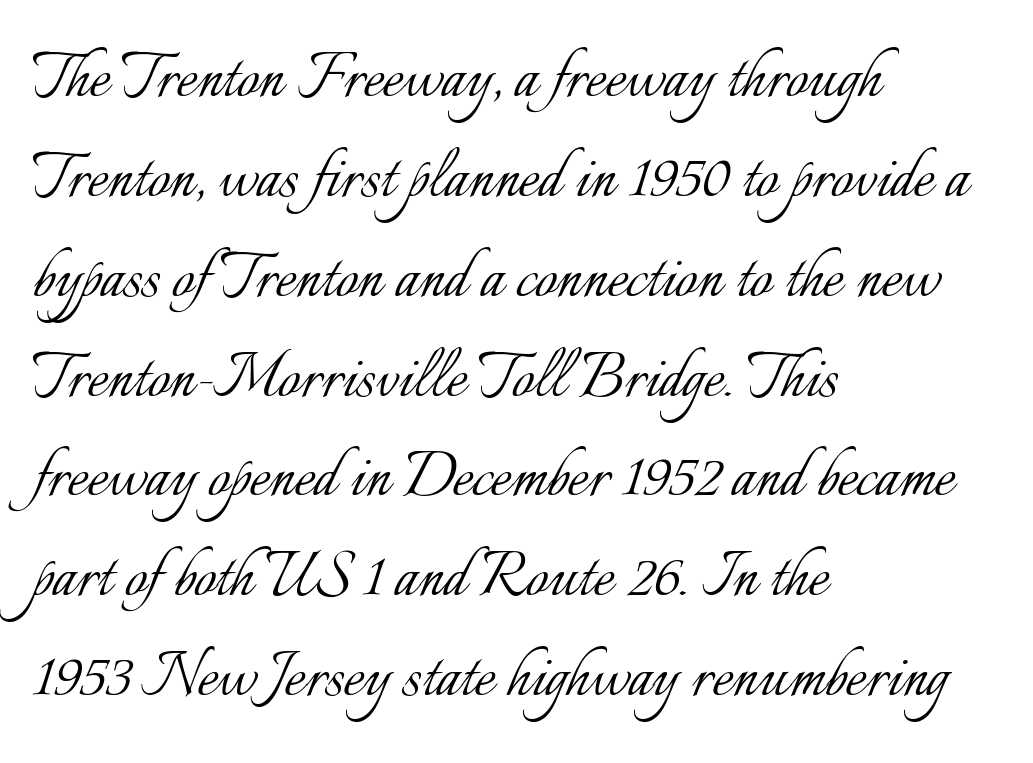
The image shows 78 px light type; set left-aligned, normal line spacing (1.28x), normal letter spacing, not underlined; low stroke contrast and a small x-height.
